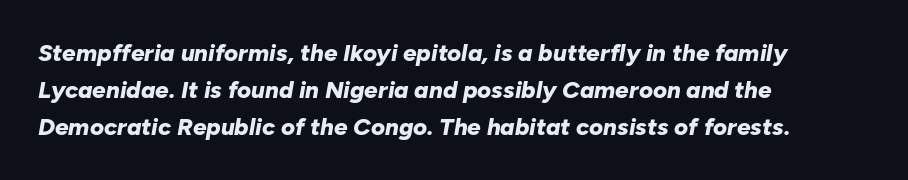
The image shows 24 px bold type, italic (leaning right); set left-aligned, normal line spacing (1.55x), normal letter spacing, not underlined.
